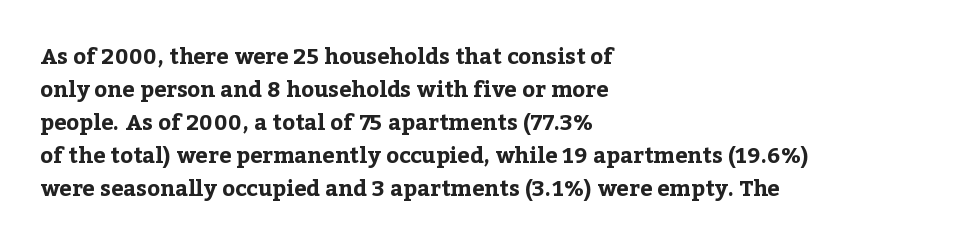
Q: Is the text bold? A: Yes.
Q: Is the text italic (slanted)? A: No, it is upright.
Q: Is the text underlined? A: No.
Q: How is the paragraph aligned? A: Left-aligned.
Q: Is the spacing between letters normal or unusually wide? A: Normal.
Q: Is the spacing between lines tight, normal or loose? A: Normal.
